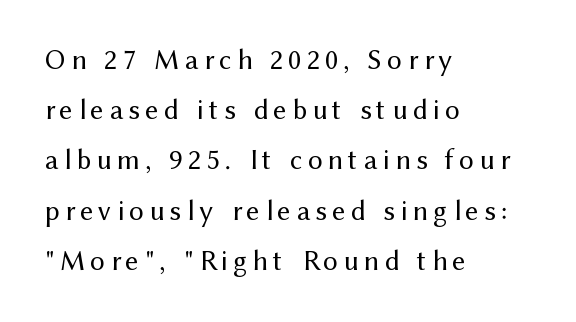
The image shows 29 px regular-weight sans-serif type, upright; set left-aligned, line spacing 1.73x, not underlined; medium stroke contrast and a medium x-height.
